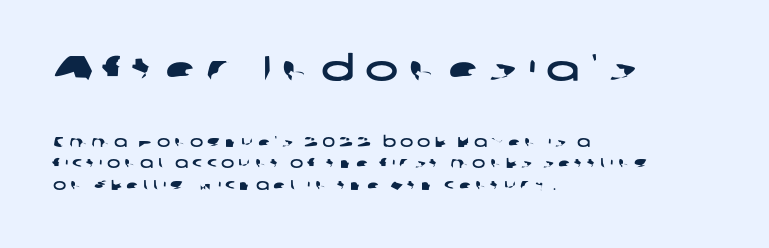
The leading is moderate, giving the passage an even texture. Here the designer chose a conventional face with non-uniform glyph widths. The passage shown begins with its larger block and ends with its smaller one. The letters carry no serifs — their stems end cleanly without finishing strokes.
